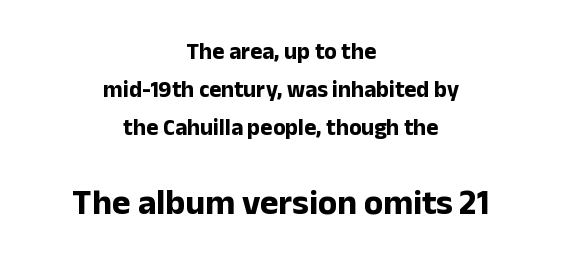
The image shows 35 px bold sans-serif type, upright; set centered, normal line spacing (1.66x), normal letter spacing, not underlined; the second (bottom) block is 1.52x larger; low stroke contrast and a medium x-height.
